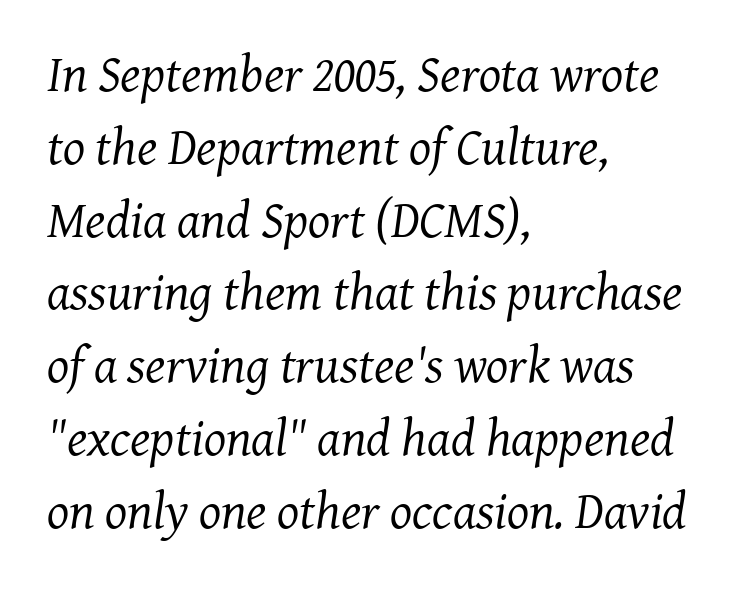
The space between consecutive lines is moderate. Character widths vary here, with narrow letters taking less room than wide ones. The letterforms sit shoulder to shoulder at normal distance. Type style note: has serifs.
